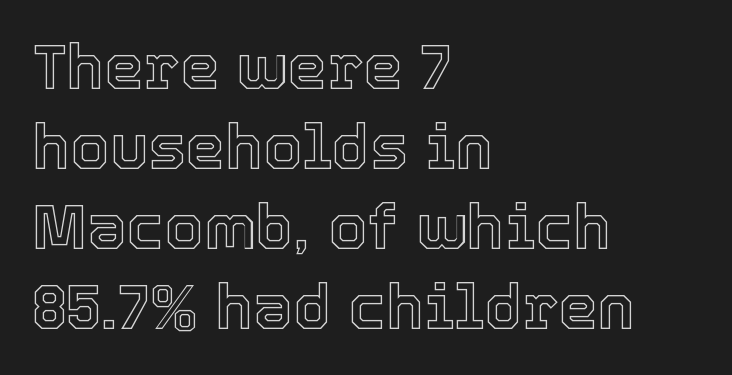
The image shows 63 px text type, upright; set left-aligned, normal line spacing (1.27x), normal letter spacing, not underlined; a medium x-height.
